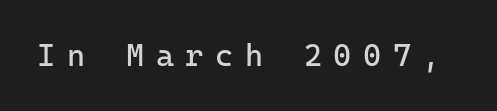
{"serif": "no", "italic": "no", "bold": "no", "weight": "regular", "width": "normal", "stroke_contrast": "low", "x_height": "medium", "monospaced": "yes", "underline": "no", "letter_spacing": "wide", "letter_spacing_em": 0.37, "glyph_px": 31}
